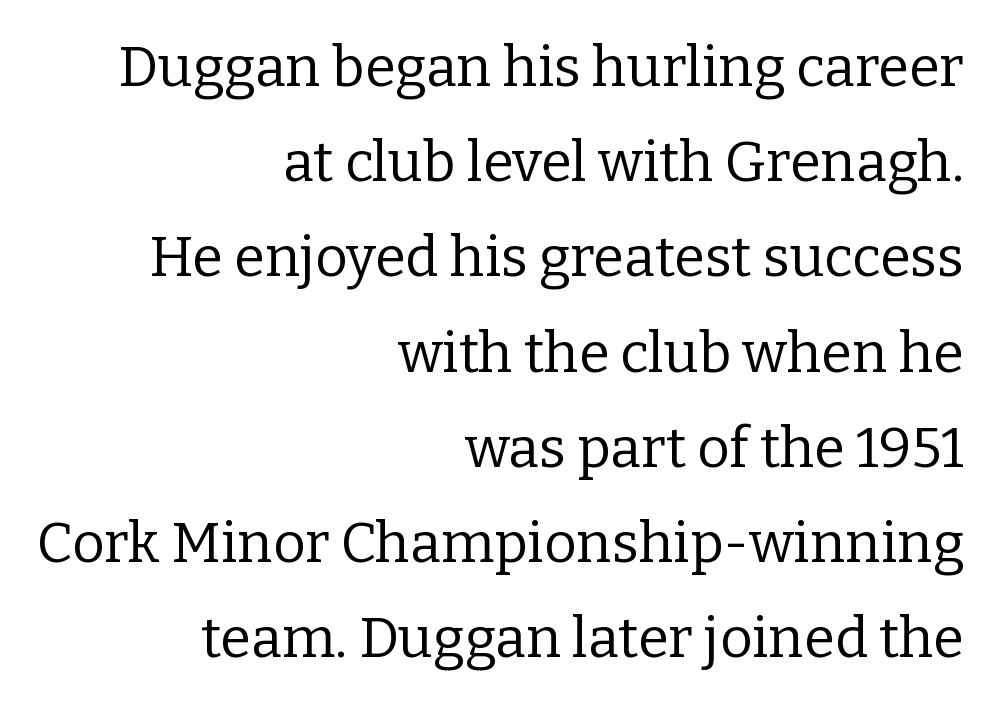
These lines keep a tight, regular rhythm from letter to letter. The rendering anchors every line to the right-hand side. Each row of text sits above clean, open space. Does the type have serifs? Yes, each stem ends in a small foot.
